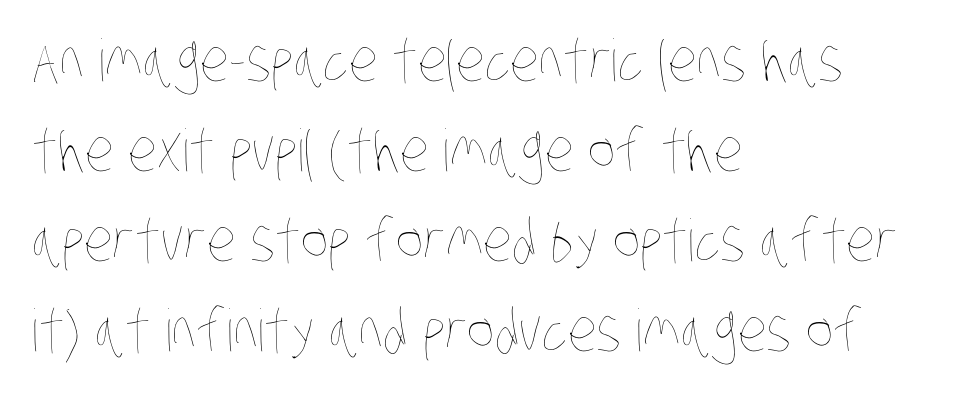
The image shows 58 px thin, condensed type; set left-aligned, normal line spacing (1.55x), normal letter spacing, not underlined; low stroke contrast and a large x-height.
